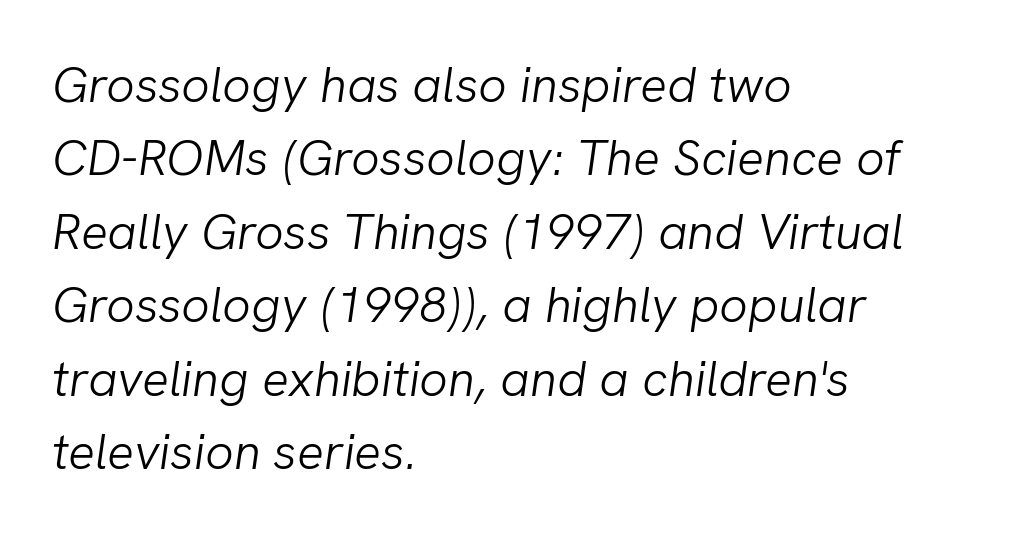
Line beginnings align vertically; line endings do not. The whole block is typeset with a tilt. Compared with typical paragraphs, the rows here are spaced about the same. The gaps between neighbouring characters are ordinary and unremarkable.
